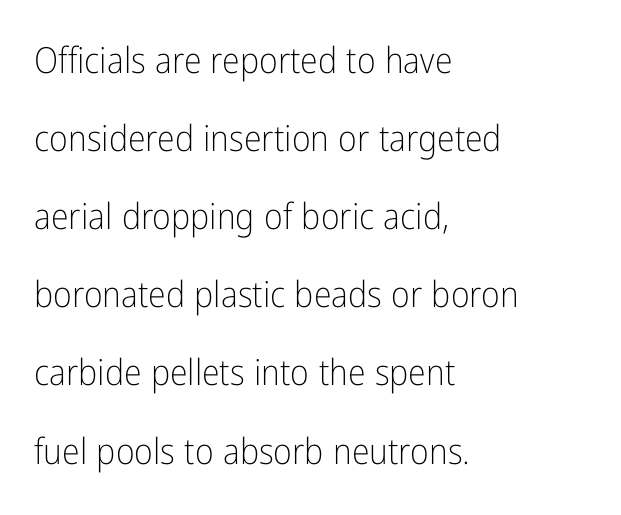
The image shows 36 px light, condensed sans-serif type, upright; set left-aligned, loose line spacing (2.17x), normal letter spacing, not underlined; low stroke contrast and a medium x-height.
